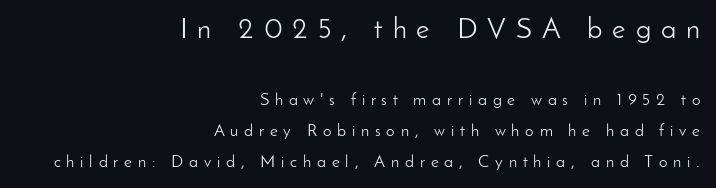
Q: Is the text bold? A: No.
Q: Is the text italic (slanted)? A: No, it is upright.
Q: Is the typeface a serif or a sans-serif typeface? A: Sans-serif.
Q: Is the text underlined? A: No.
Q: How is the paragraph aligned? A: Right-aligned.
Q: Is the spacing between letters normal or unusually wide? A: Unusually wide.
Q: Which block of text is set in a larger size, the first (top) or the second (bottom)? A: The first (top) one.
Q: Width (condensed, normal, or wide)? A: Normal.
Q: Stroke contrast? A: Low.
Q: x-height? A: Small.
Q: Monospaced? A: No.
